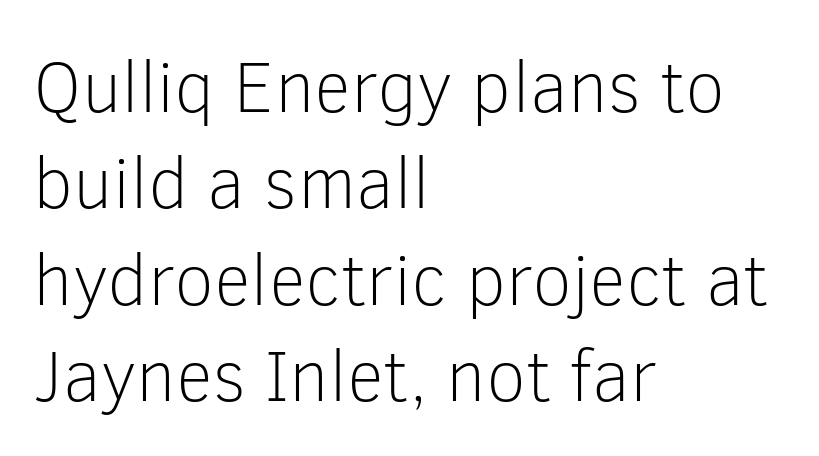
The image shows 73 px light sans-serif type, upright; set left-aligned, normal line spacing (1.32x), normal letter spacing, not underlined; low stroke contrast and a medium x-height.
